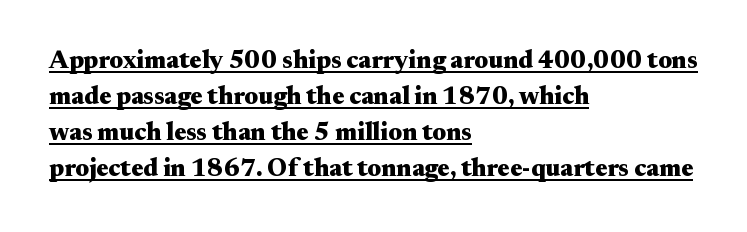
{"italic": "no", "bold": "yes", "underline": "yes", "align": "left", "line_spacing": "normal", "line_spacing_ratio": 1.44, "letter_spacing": "normal", "letter_spacing_em": 0.0, "glyph_px": 25}
